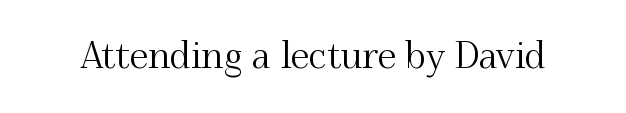
The image shows 37 px serif type, upright; set normal letter spacing, not underlined; medium stroke contrast and a small x-height.
